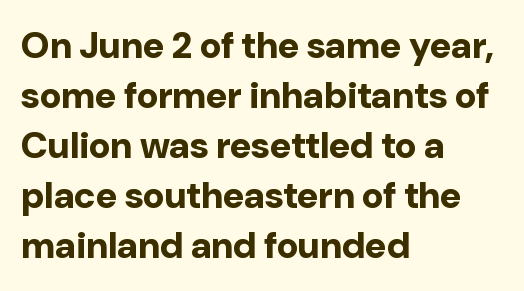
{"serif": "no", "italic": "no", "bold": "yes", "weight": "bold", "width": "normal", "stroke_contrast": "low", "x_height": "medium", "monospaced": "no", "underline": "no", "align": "left", "line_spacing": "normal", "line_spacing_ratio": 1.35, "letter_spacing": "normal", "letter_spacing_em": 0.0, "glyph_px": 37}
